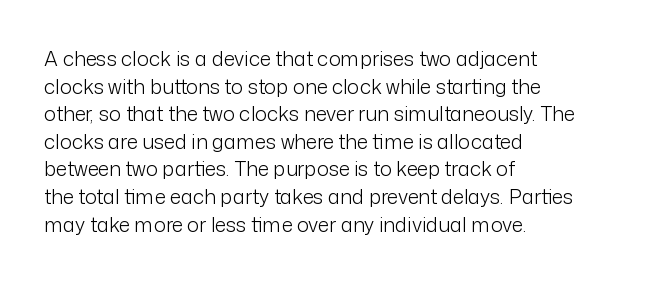
This rendering leaves character spacing at its baseline value. These lines stack with their left ends in a neat column. Reading down the column, the eye jumps a familiar distance to each next line. Stroke mass is kept to a normal reading level or below. Unlike italic type, these characters show no tilt at all. No word sits above an underline.
